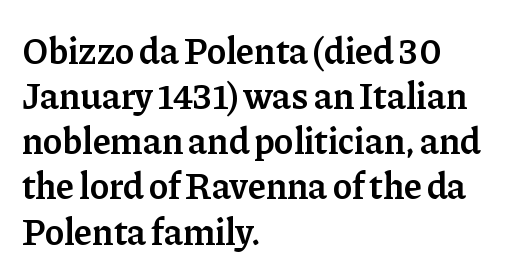
Slightly chunky letters — semibold, I'd say, not full bold. Quick note: not italic, upright. Check under the words: just untouched page. The face used here is seriffed, in the tradition of book romans. These lines keep a tight, regular rhythm from letter to letter. Is this a fixed-width face? No — the glyphs have proportional, varying widths.
